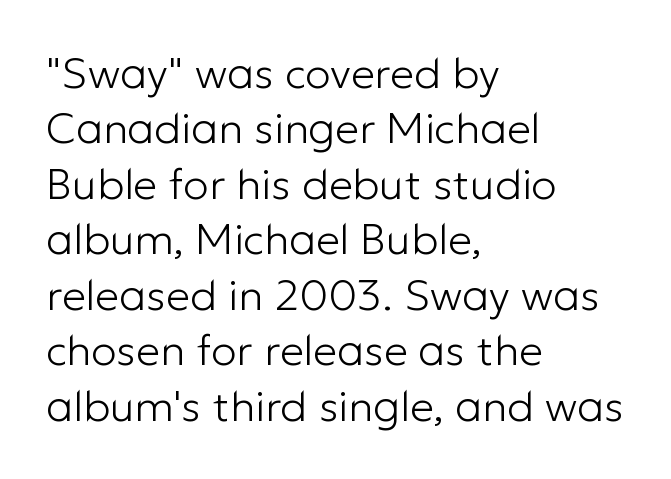
The image shows 43 px light sans-serif type, upright; set left-aligned, normal line spacing (1.29x), normal letter spacing, not underlined; low stroke contrast and a medium x-height.
